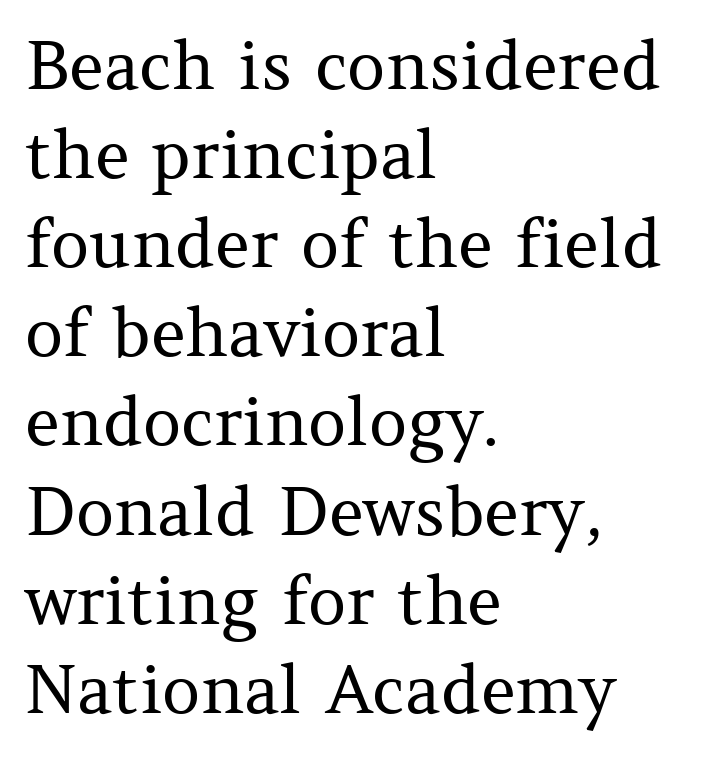
{"serif": "yes", "italic": "no", "bold": "no", "weight": "regular", "width": "normal", "stroke_contrast": "medium", "x_height": "medium", "monospaced": "no", "underline": "no", "align": "left", "line_spacing": "normal", "line_spacing_ratio": 1.33, "letter_spacing": "normal", "letter_spacing_em": 0.0, "glyph_px": 67}
